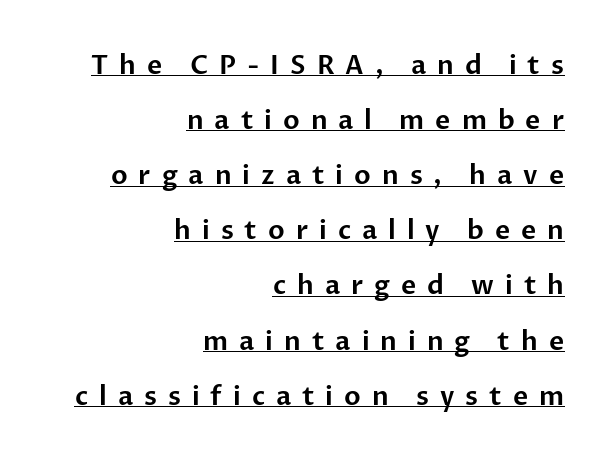
The image shows 26 px text type, upright; set right-aligned, loose line spacing (2.12x), unusually wide letter spacing (+0.42 em), underlined.
